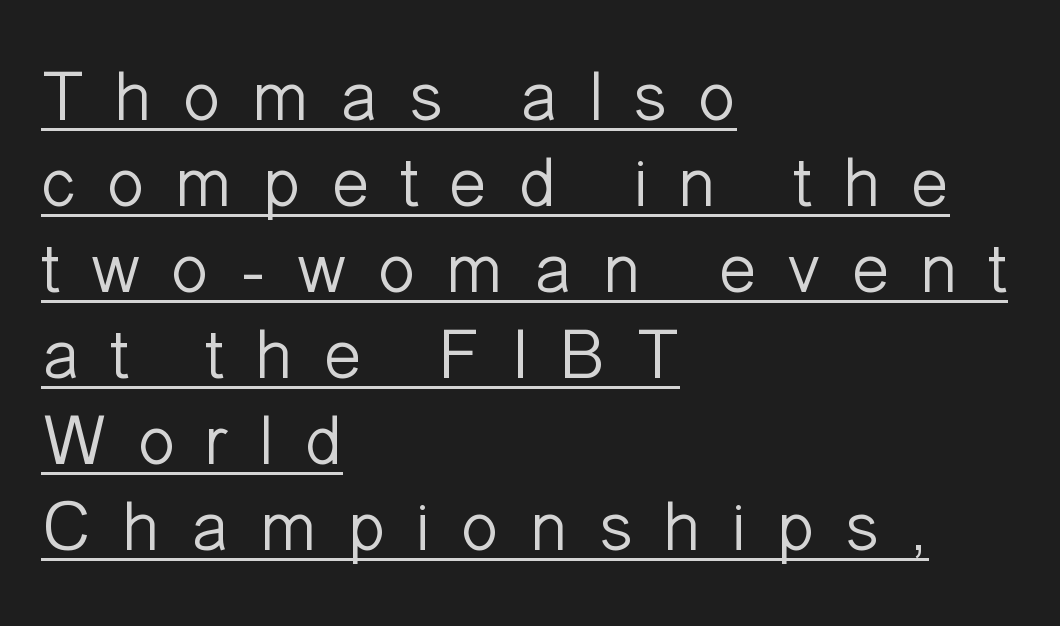
Q: Is the text bold? A: No.
Q: Is the text italic (slanted)? A: No, it is upright.
Q: Is the typeface a serif or a sans-serif typeface? A: Sans-serif.
Q: Is the text underlined? A: Yes.
Q: How is the paragraph aligned? A: Left-aligned.
Q: Is the spacing between letters normal or unusually wide? A: Unusually wide.
Q: Width (condensed, normal, or wide)? A: Normal.
Q: Stroke contrast? A: Low.
Q: x-height? A: Medium.
Q: Monospaced? A: No.
